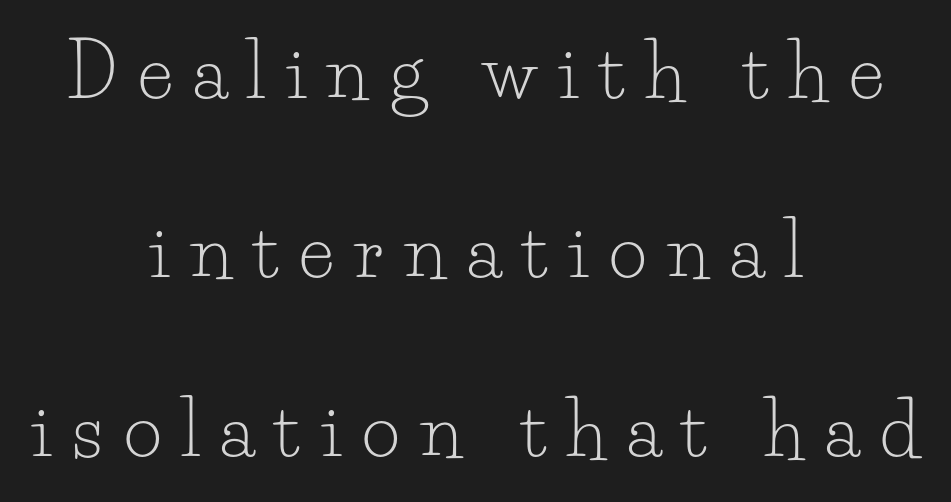
{"serif": "yes", "italic": "no", "bold": "no", "weight": "light", "width": "normal", "stroke_contrast": "low", "x_height": "small", "monospaced": "no", "underline": "no", "align": "center", "line_spacing": "loose", "line_spacing_ratio": 2.42, "letter_spacing": "wide", "letter_spacing_em": 0.28, "glyph_px": 74}
